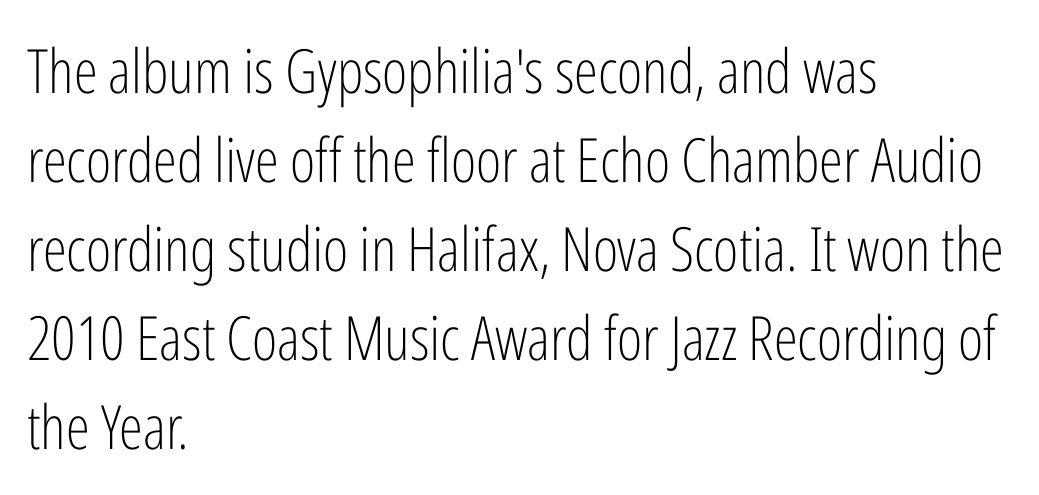
{"serif": "no", "italic": "no", "bold": "no", "weight": "light", "width": "condensed", "stroke_contrast": "low", "x_height": "medium", "monospaced": "no", "underline": "no", "align": "left", "line_spacing": "normal", "line_spacing_ratio": 1.46, "letter_spacing": "normal", "letter_spacing_em": 0.0, "glyph_px": 61}
